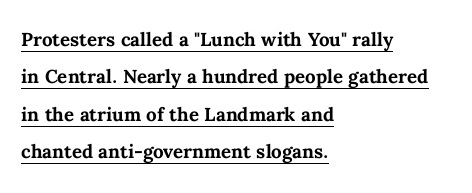
{"italic": "no", "bold": "yes", "underline": "yes", "align": "left", "line_spacing": "normal", "line_spacing_ratio": 1.5, "letter_spacing": "normal", "letter_spacing_em": 0.0, "glyph_px": 25}
